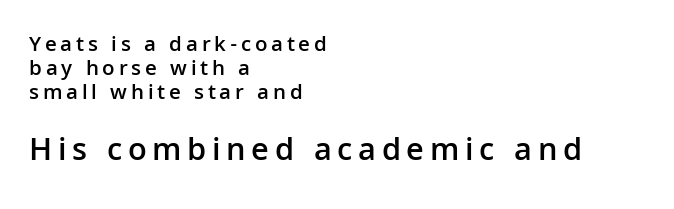
{"serif": "no", "italic": "no", "bold": "semi", "weight": "semibold", "width": "normal", "stroke_contrast": "low", "x_height": "medium", "monospaced": "no", "underline": "no", "align": "left", "line_spacing": "tight", "line_spacing_ratio": 1.08, "larger_block": "second", "size_ratio": 1.5, "glyph_px": 33}
